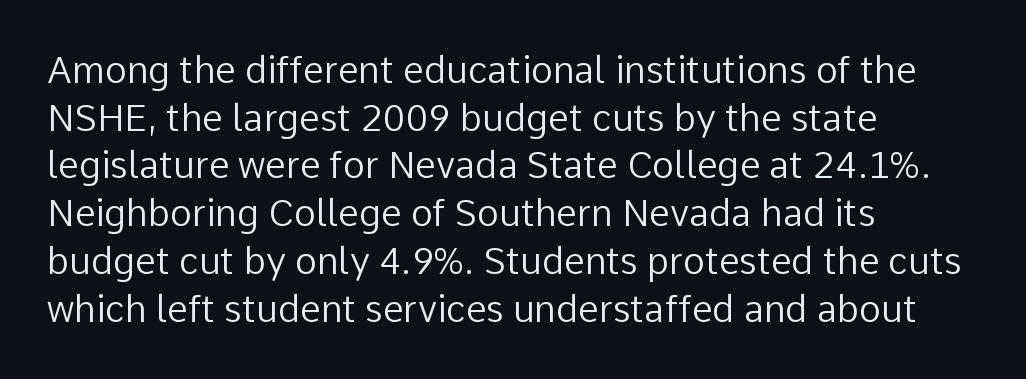
Is this a heavy cut? Hardly; it is regular or lighter. How are the letters spaced? Ordinarily, with no added tracking. The ragged edge is on the right, which tells us the setting is flush left. Characters remain perfectly vertical along every line. This sample has the flowing, uneven cadence of proportional lettering. The area under the type is left untouched.
